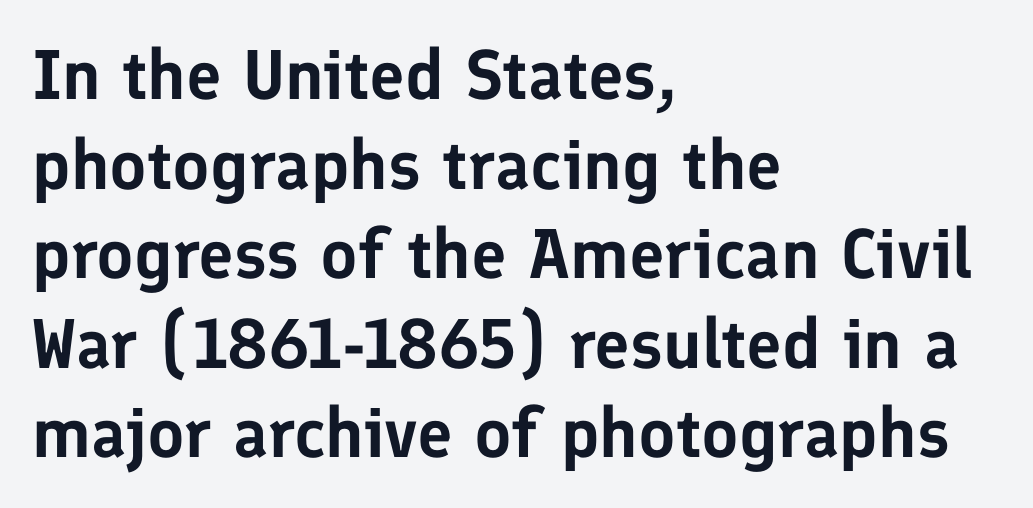
Only glyphs here, with clear space below each row. Is there any slant? The stems are plumb. In terms of letterspacing, this is plain default setting. Character widths vary here, with narrow letters taking less room than wide ones.
